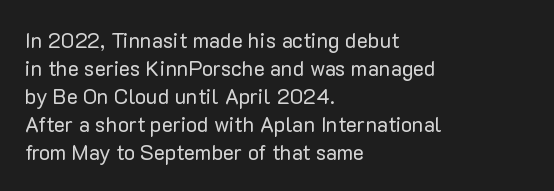
{"italic": "no", "bold": "no", "underline": "no", "align": "left", "line_spacing": "normal", "line_spacing_ratio": 1.33, "letter_spacing": "normal", "letter_spacing_em": 0.0, "glyph_px": 21}
